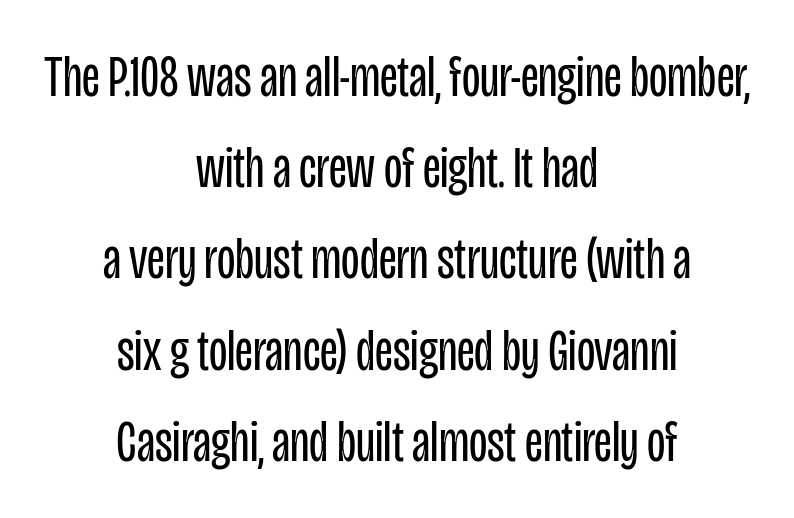
Compared with a flush-left layout, this one balances lines on the center instead. This sample has the flowing, uneven cadence of proportional lettering. The specimen reads as upright at a glance. Weight: not bold — regular or lighter. In terms of letterform style, serifs are entirely absent.
